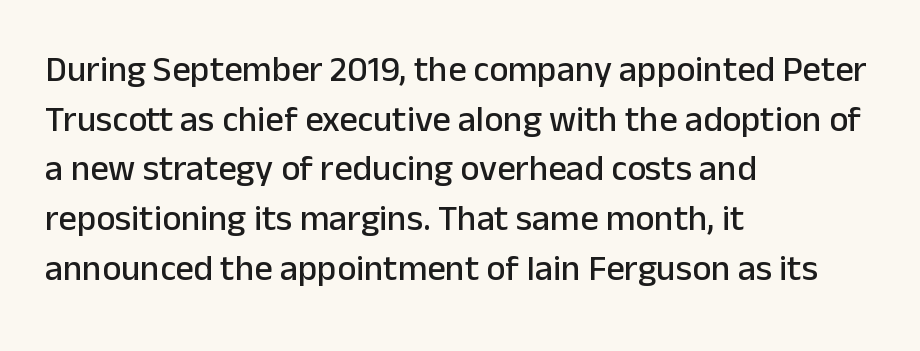
Font category for this specimen: sans-serif. What stands out about the letter spacing? Nothing — it is the standard amount. Proportional: the letters do not fall into vertical columns. The leading is moderate, giving the passage an even texture. The letters stand straight up with perfectly vertical stems.
